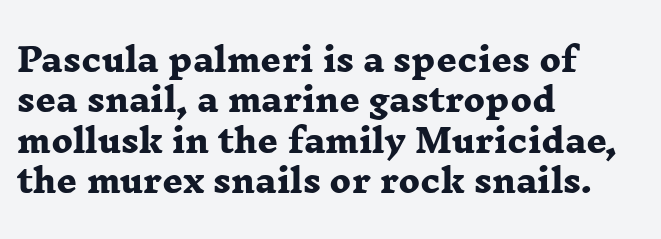
The image shows 32 px heavy, wide serif type; set left-aligned, normal line spacing (1.26x), normal letter spacing, not underlined; low stroke contrast and a medium x-height.
